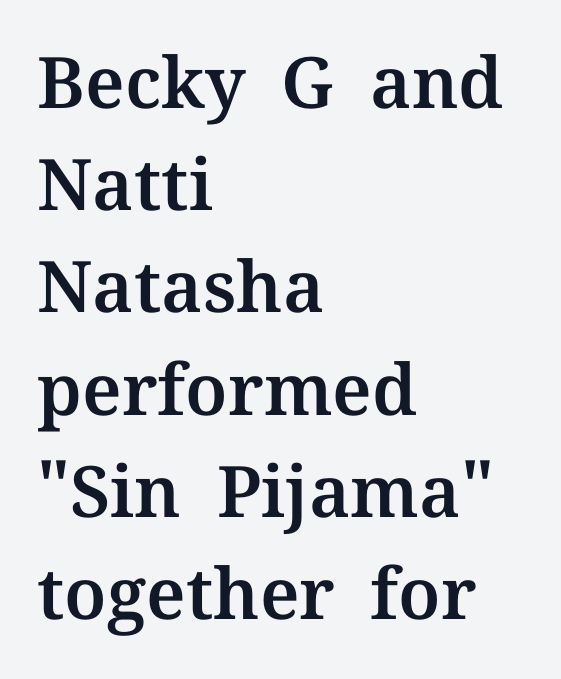
Q: Is the text italic (slanted)? A: No, it is upright.
Q: Is the typeface a serif or a sans-serif typeface? A: Serif.
Q: Is the text underlined? A: No.
Q: How is the paragraph aligned? A: Left-aligned.
Q: Is the spacing between letters normal or unusually wide? A: Normal.
Q: Is the spacing between lines tight, normal or loose? A: Normal.
Q: Width (condensed, normal, or wide)? A: Normal.
Q: Stroke contrast? A: Medium.
Q: x-height? A: Medium.
Q: Monospaced? A: No.
